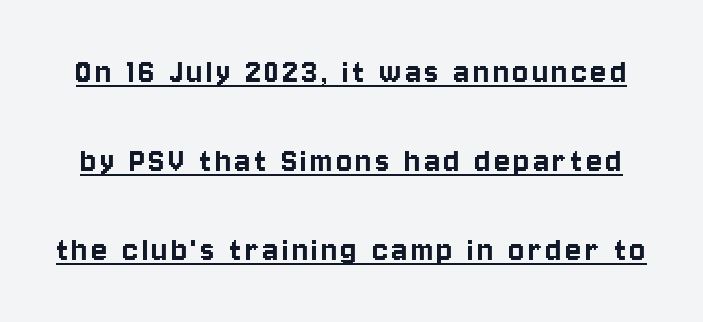
Q: Is the text italic (slanted)? A: No, it is upright.
Q: Is the typeface a serif or a sans-serif typeface? A: Sans-serif.
Q: Is the text underlined? A: Yes.
Q: Is the spacing between lines tight, normal or loose? A: Loose.
Q: Width (condensed, normal, or wide)? A: Condensed.
Q: Stroke contrast? A: Low.
Q: x-height? A: Large.
Q: Monospaced? A: No.
